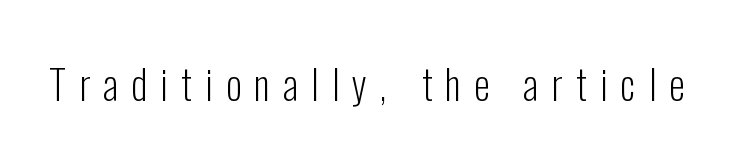
The image shows 40 px light, condensed sans-serif type, upright; set unusually wide letter spacing (+0.33 em), not underlined; low stroke contrast and a medium x-height.
